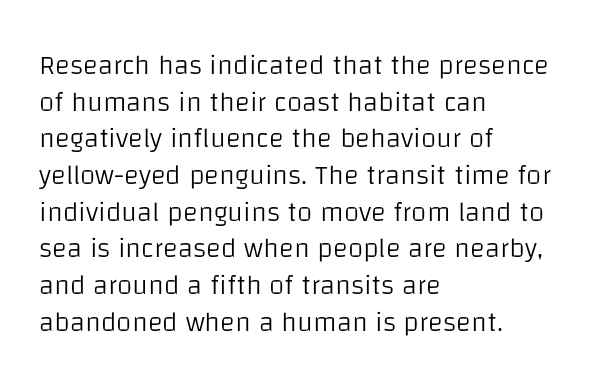
The image shows 28 px light sans-serif type, upright; set left-aligned, normal line spacing (1.31x), normal letter spacing, not underlined; low stroke contrast and a large x-height.
